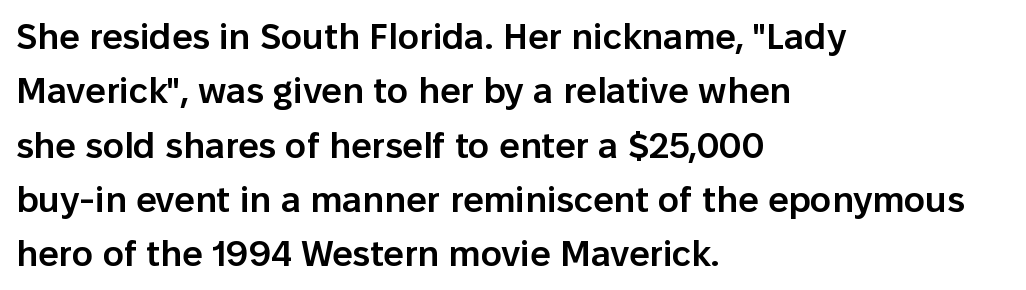
A bare baseline throughout the passage. These words are printed semibold, heavier than regular yet not bold. Is the block centered? No — it sits flush against the left margin. Leading matches the norm, producing a regular column. The tracking reads as untouched default to a designer's eye.
